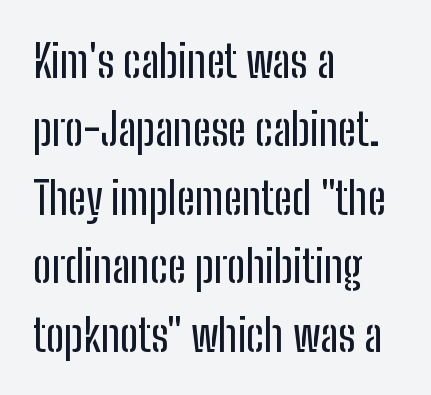
The image shows 45 px condensed sans-serif type, upright; set left-aligned, normal line spacing (1.52x), normal letter spacing, not underlined; low stroke contrast and a medium x-height.
